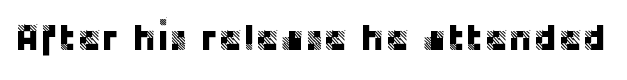
{"serif": "no", "italic": "no", "width": "normal", "stroke_contrast": "low", "x_height": "large", "monospaced": "no", "underline": "no", "letter_spacing": "normal", "letter_spacing_em": 0.0, "glyph_px": 37}
